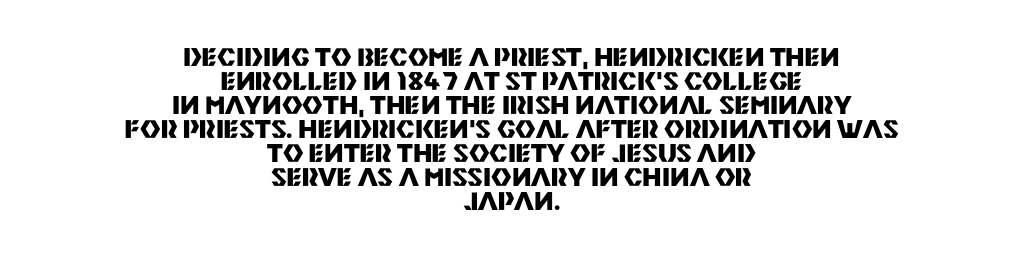
The image shows 25 px bold type, upright; set centered, tight line spacing (0.96x), normal letter spacing, not underlined.
